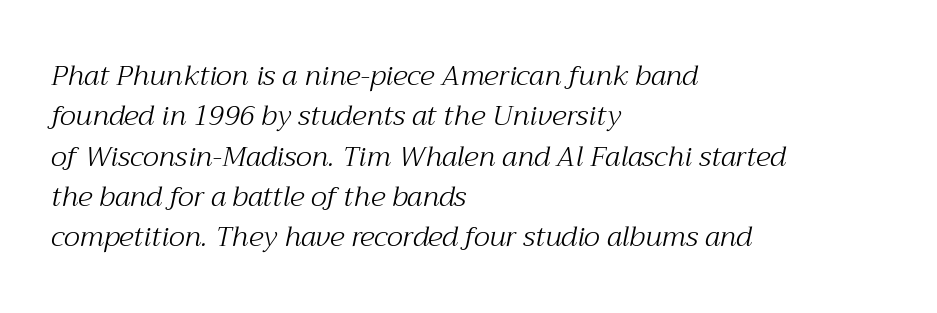
{"serif": "yes", "italic": "yes", "lean": "right", "slant_degrees": 12, "bold": "no", "weight": "light", "width": "normal", "stroke_contrast": "medium", "x_height": "medium", "monospaced": "no", "underline": "no", "align": "left", "line_spacing": "normal", "line_spacing_ratio": 1.44, "letter_spacing": "normal", "letter_spacing_em": 0.0, "glyph_px": 28}
